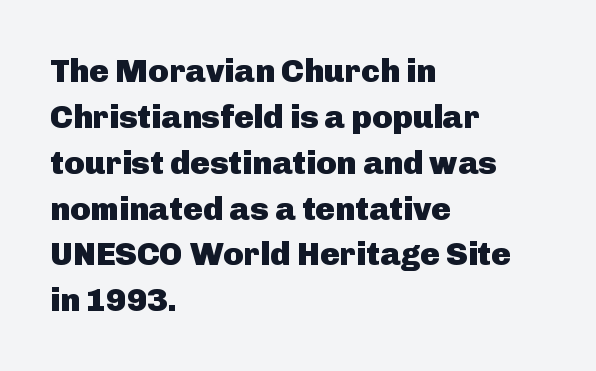
{"serif": "no", "italic": "no", "bold": "yes", "weight": "heavy", "width": "normal", "stroke_contrast": "low", "x_height": "medium", "monospaced": "no", "underline": "no", "align": "left", "line_spacing": "normal", "line_spacing_ratio": 1.39, "letter_spacing": "normal", "letter_spacing_em": 0.0, "glyph_px": 33}
